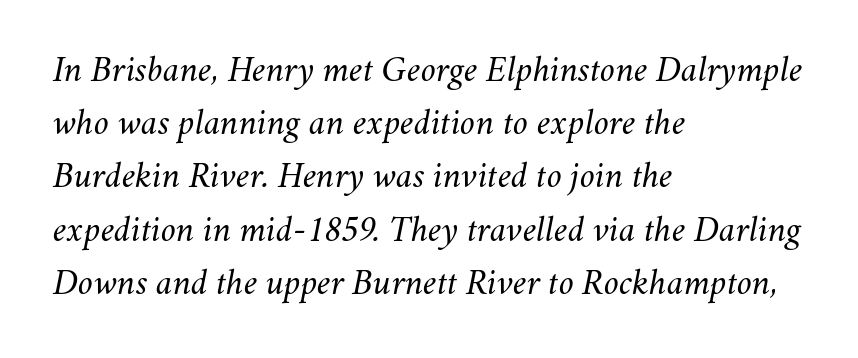
{"italic": "yes", "lean": "right", "slant_degrees": 11, "bold": "no", "weight": "light", "width": "normal", "stroke_contrast": "medium", "x_height": "small", "monospaced": "no", "underline": "no", "align": "left", "line_spacing": "normal", "line_spacing_ratio": 1.4, "letter_spacing": "normal", "letter_spacing_em": 0.0, "glyph_px": 38}
